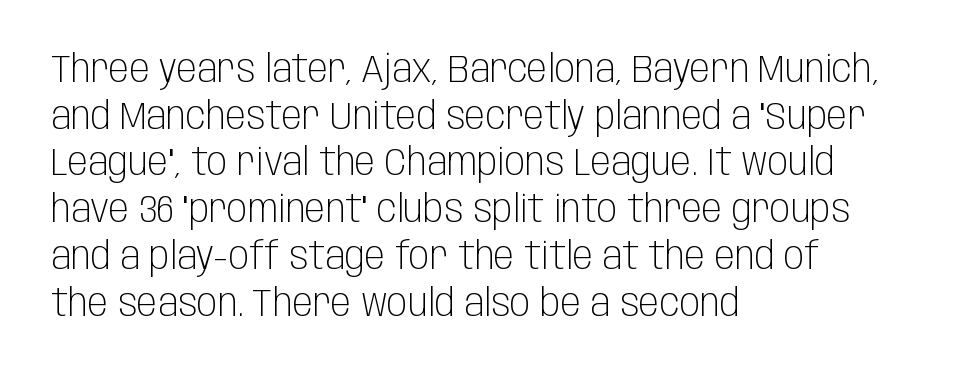
{"serif": "no", "italic": "no", "bold": "no", "weight": "light", "width": "condensed", "stroke_contrast": "low", "x_height": "large", "monospaced": "no", "underline": "no", "align": "left", "line_spacing_ratio": 1.23, "letter_spacing": "normal", "letter_spacing_em": 0.0, "glyph_px": 38}
